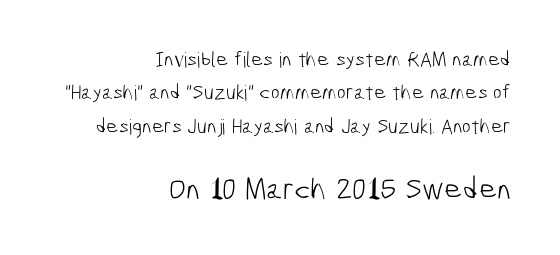
{"serif": "no", "bold": "no", "weight": "light", "width": "condensed", "stroke_contrast": "low", "x_height": "medium", "monospaced": "no", "underline": "no", "align": "right", "line_spacing": "normal", "line_spacing_ratio": 1.59, "letter_spacing": "normal", "letter_spacing_em": 0.0, "larger_block": "second", "size_ratio": 1.48, "glyph_px": 31}
